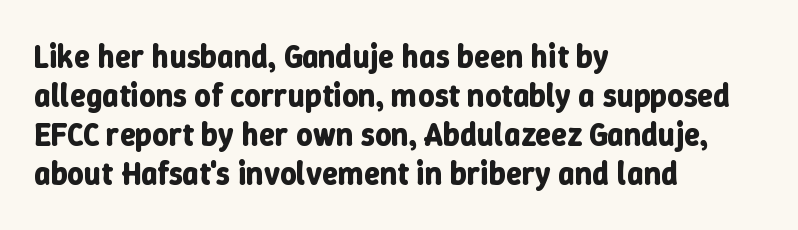
{"italic": "no", "bold": "yes", "weight": "bold", "width": "normal", "stroke_contrast": "low", "x_height": "medium", "monospaced": "no", "underline": "no", "align": "left", "line_spacing_ratio": 1.22, "letter_spacing": "normal", "letter_spacing_em": 0.0, "glyph_px": 32}
